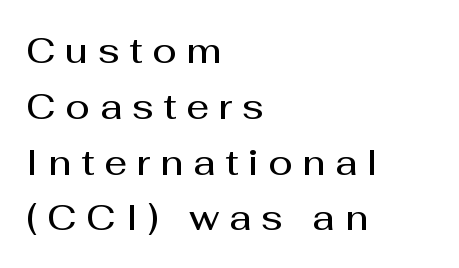
{"serif": "no", "italic": "no", "bold": "semi", "weight": "semibold", "width": "normal", "stroke_contrast": "medium", "x_height": "medium", "monospaced": "no", "underline": "no", "align": "left", "line_spacing": "normal", "line_spacing_ratio": 1.55, "letter_spacing": "wide", "letter_spacing_em": 0.27, "glyph_px": 36}
